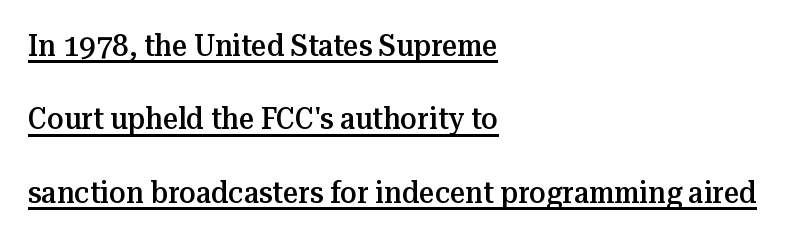
Q: Is the text bold? A: Semi-bold.
Q: Is the text italic (slanted)? A: No, it is upright.
Q: Is the typeface a serif or a sans-serif typeface? A: Serif.
Q: Is the text underlined? A: Yes.
Q: How is the paragraph aligned? A: Left-aligned.
Q: Is the spacing between letters normal or unusually wide? A: Normal.
Q: Is the spacing between lines tight, normal or loose? A: Loose.
Q: Width (condensed, normal, or wide)? A: Normal.
Q: Stroke contrast? A: Medium.
Q: x-height? A: Medium.
Q: Monospaced? A: No.
